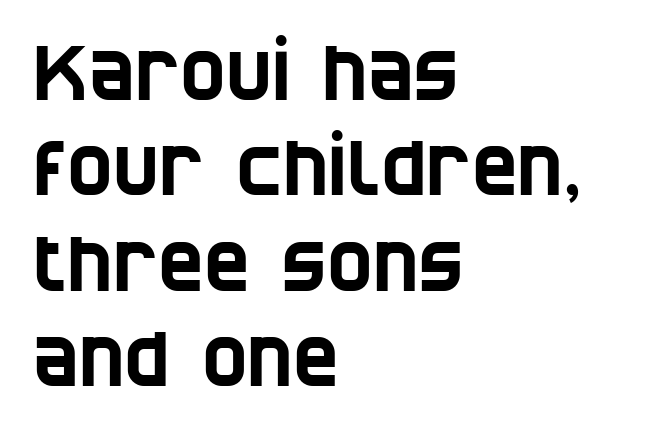
Left-aligned paragraph, ragged on the right. Between one letter and the next there's only the usual sliver of space. You could not count columns in this text — the font is proportionally spaced. The passage shown is typeset with a sans-serif family.
